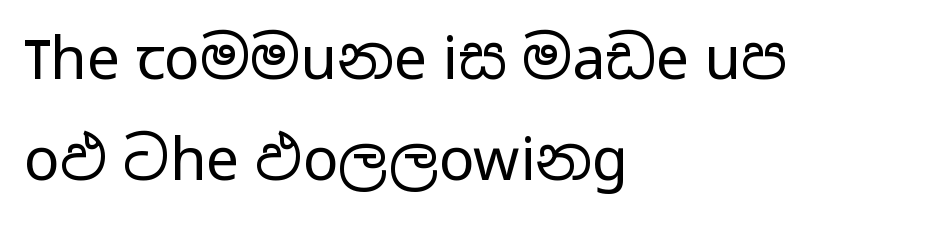
The image shows 59 px regular-weight, wide sans-serif type, upright; set left-aligned, line spacing 1.71x, normal letter spacing, not underlined; low stroke contrast and a medium x-height.
